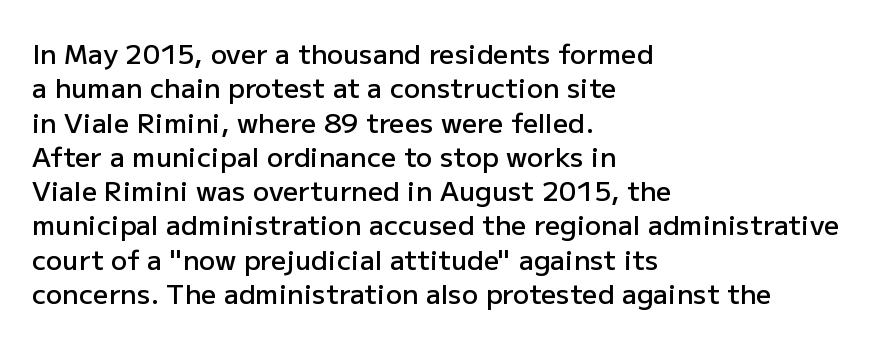
The image shows 27 px text type, upright; set left-aligned, normal line spacing (1.27x), normal letter spacing, not underlined.
